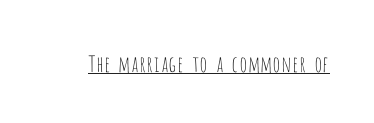
Q: Is the text bold? A: No.
Q: Is the text italic (slanted)? A: No, it is upright.
Q: Is the text underlined? A: Yes.
Q: Is the spacing between letters normal or unusually wide? A: Normal.
